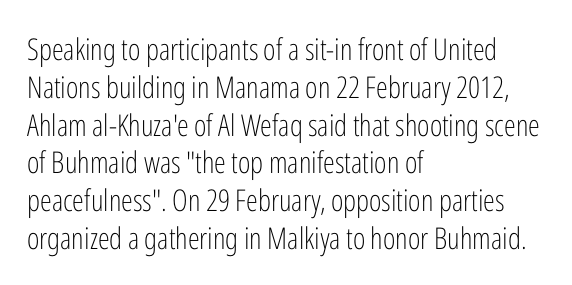
Plain, unruled lines of type. This sample keeps an unexceptional amount of space between lines. These lines are rendered in a variable-pitch font. A roman cut, with each character standing at attention. On a weight scale, this lands at 450 or below.
